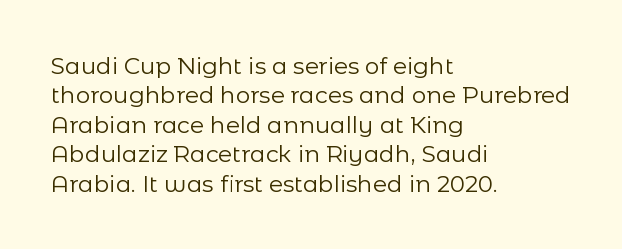
It's the straight-up-and-down kind of type. The face used here is rendered with its standard letterfit. The setting favours the left margin, as ordinary paragraphs usually do. This is not heavy type; no bold has been used. Interline gaps are of average width in this sample.
